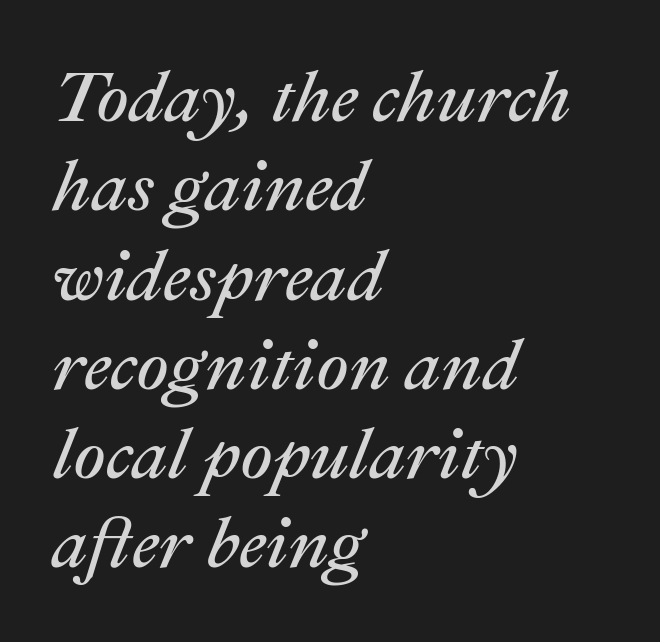
{"italic": "yes", "lean": "right", "slant_degrees": 22, "bold": "no", "weight": "regular", "width": "normal", "stroke_contrast": "medium", "x_height": "medium", "monospaced": "no", "underline": "no", "align": "left", "line_spacing_ratio": 1.24, "letter_spacing": "normal", "letter_spacing_em": 0.0, "glyph_px": 72}
